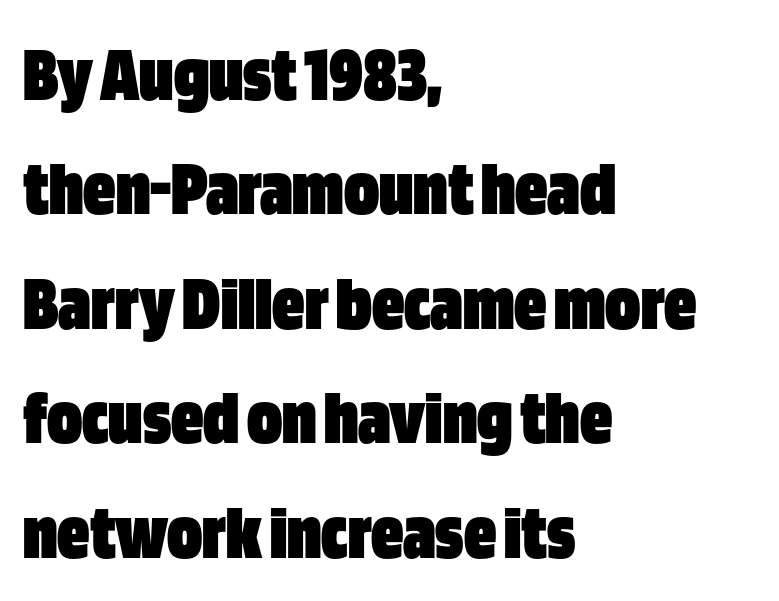
The image shows 80 px heavy, condensed sans-serif type, upright; set left-aligned, normal line spacing (1.43x), normal letter spacing, not underlined; low stroke contrast and a large x-height.
